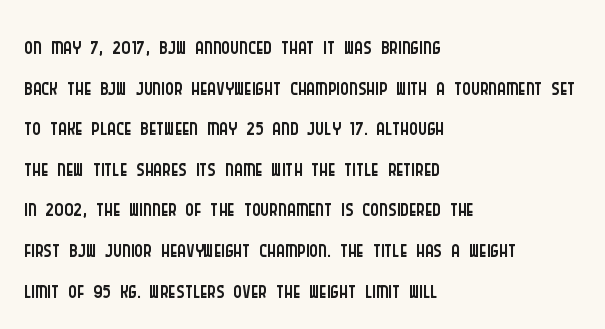
The face used here is proportionally spaced, like ordinary book or web type. Clear beneath every line of the passage. Check where the strokes stop: nothing finishes them off — pure sans. Left-aligned paragraph, ragged on the right. The letters stand upright; this is a roman face. Honestly, the letter spacing is just normal — you wouldn't notice it.
